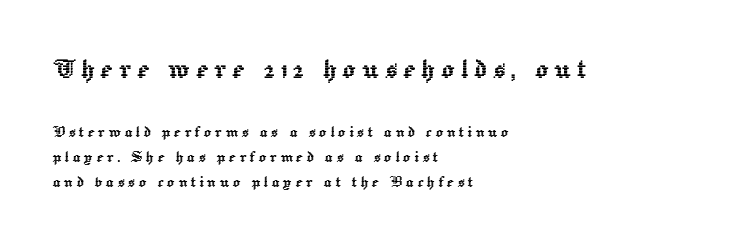
The image shows 33 px text type, upright; set left-aligned, normal line spacing (1.32x), not underlined; the first (top) block is 1.74x larger; a medium x-height.
